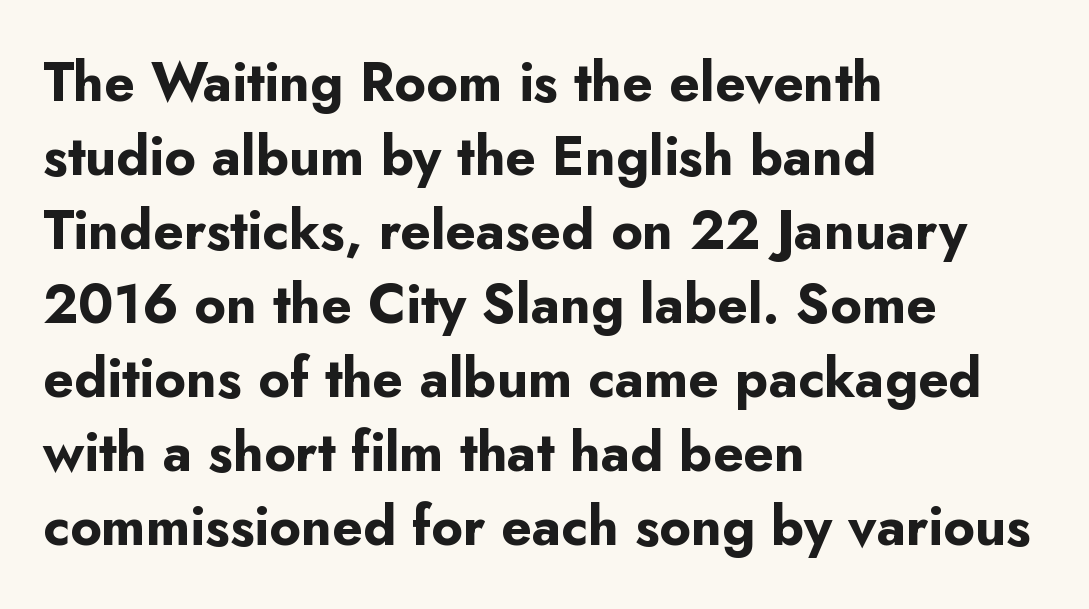
The image shows 54 px bold sans-serif type, upright; set left-aligned, normal line spacing (1.37x), normal letter spacing, not underlined; low stroke contrast and a small x-height.
